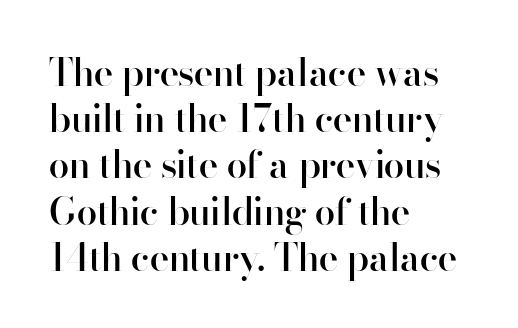
The image shows 37 px semibold sans-serif type, upright; set left-aligned, normal line spacing (1.25x), normal letter spacing, not underlined; high stroke contrast and a small x-height.
